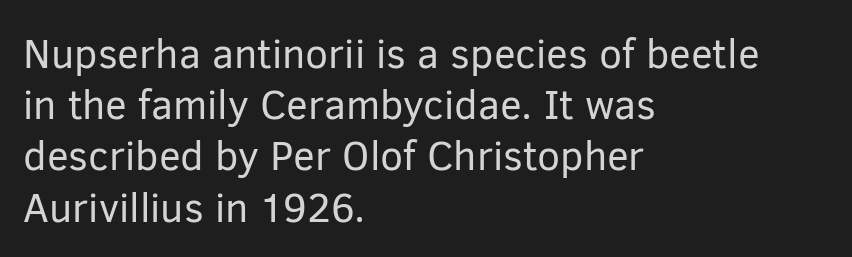
{"serif": "no", "italic": "no", "bold": "no", "weight": "regular", "width": "normal", "stroke_contrast": "low", "x_height": "medium", "monospaced": "no", "underline": "no", "align": "left", "line_spacing": "normal", "line_spacing_ratio": 1.25, "letter_spacing": "normal", "letter_spacing_em": 0.0, "glyph_px": 41}
